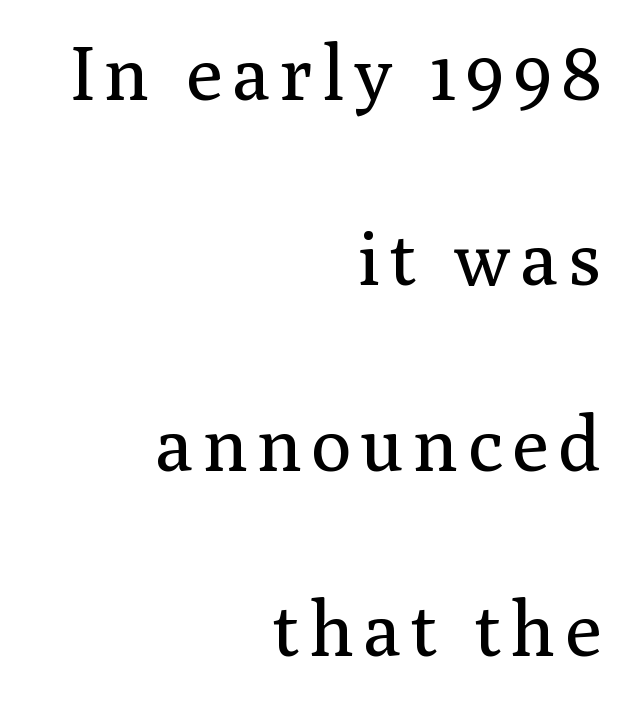
The image shows 76 px regular-weight serif type, upright; set right-aligned, loose line spacing (2.44x), not underlined; medium stroke contrast and a medium x-height.
